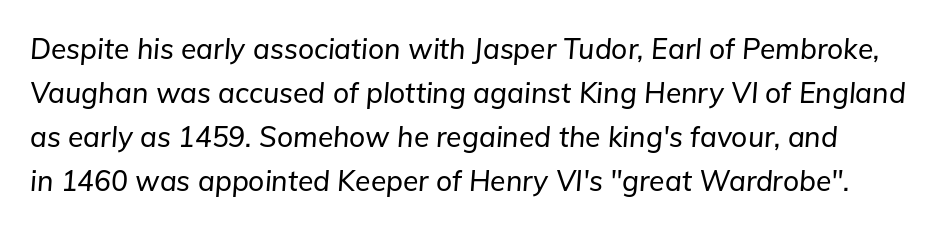
Q: Is the text italic (slanted)? A: Yes, it leans right by about 5 degrees.
Q: Is the text underlined? A: No.
Q: Is the spacing between letters normal or unusually wide? A: Normal.
Q: Is the spacing between lines tight, normal or loose? A: Normal.
Q: Width (condensed, normal, or wide)? A: Normal.
Q: Stroke contrast? A: Low.
Q: x-height? A: Medium.
Q: Monospaced? A: No.
